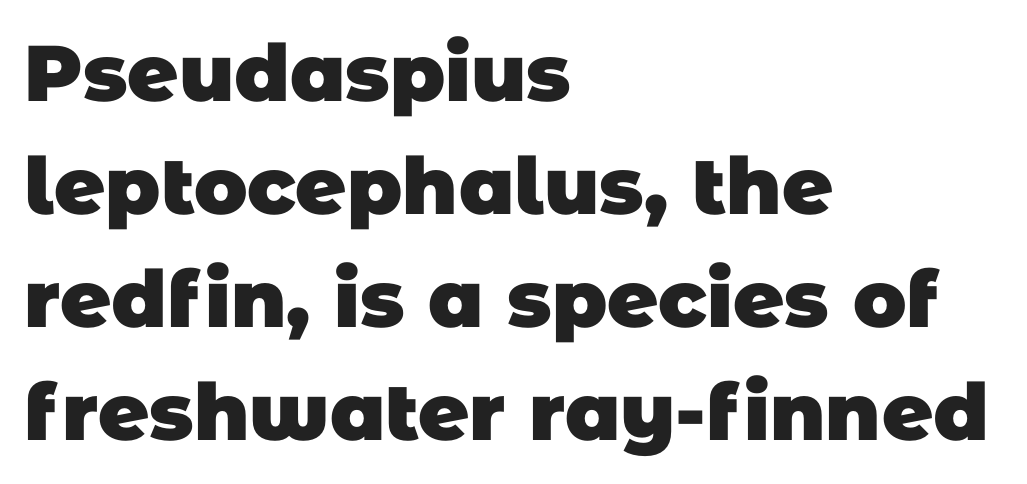
The image shows 79 px heavy sans-serif type; set left-aligned, normal line spacing (1.43x), normal letter spacing, not underlined; low stroke contrast and a large x-height.
